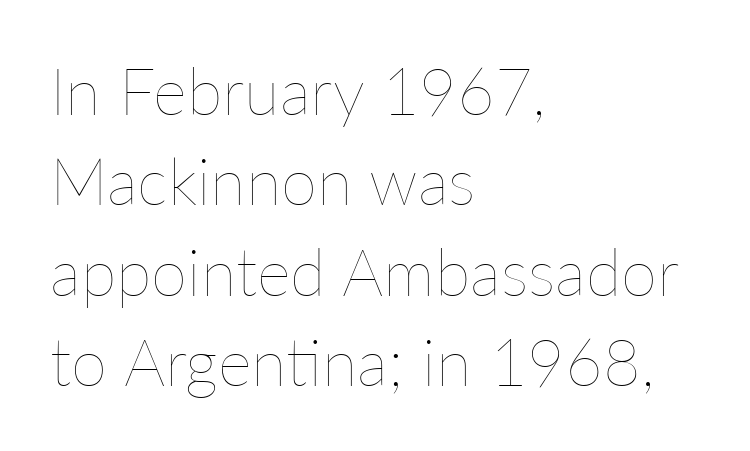
Glyph-to-glyph distance matches everyday printed text. The string is rendered with underlining switched off. The face used here is proportionally spaced, like ordinary book or web type. Vertically, the passage feels balanced, rows spaced as you'd expect.
